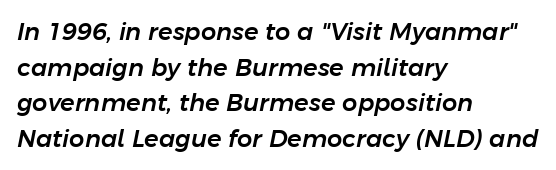
Q: Is the text italic (slanted)? A: Yes, it leans right by about 11 degrees.
Q: Is the text underlined? A: No.
Q: How is the paragraph aligned? A: Left-aligned.
Q: Is the spacing between letters normal or unusually wide? A: Normal.
Q: Is the spacing between lines tight, normal or loose? A: Normal.
